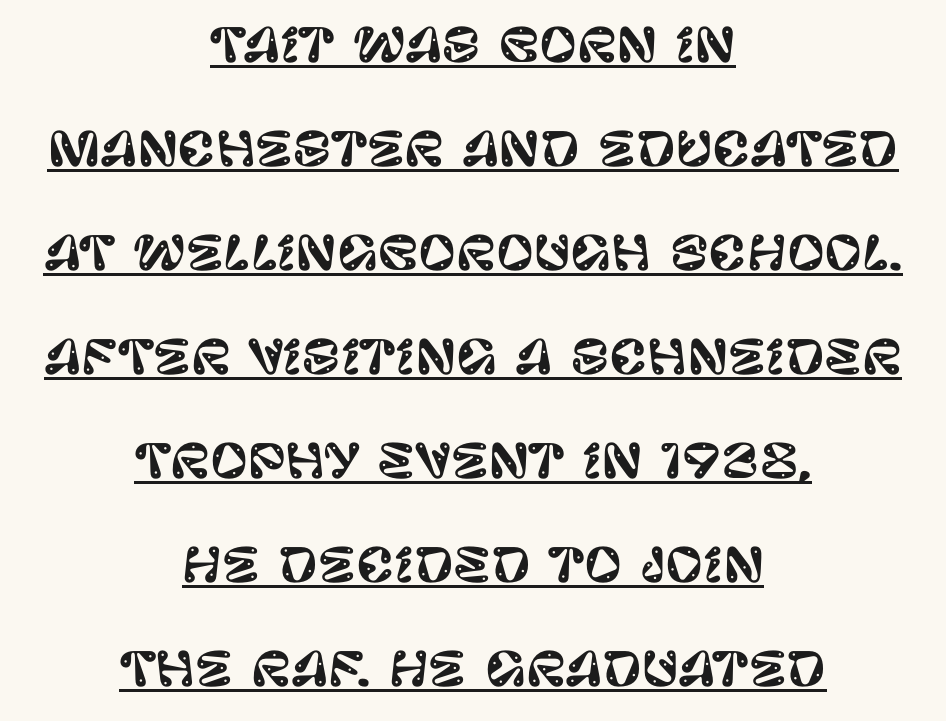
Q: Is the text italic (slanted)? A: Yes.
Q: Is the typeface a serif or a sans-serif typeface? A: Sans-serif.
Q: Is the text underlined? A: Yes.
Q: How is the paragraph aligned? A: Centered.
Q: Is the spacing between letters normal or unusually wide? A: Normal.
Q: Is the spacing between lines tight, normal or loose? A: Loose.
Q: Width (condensed, normal, or wide)? A: Normal.
Q: Stroke contrast? A: Low.
Q: x-height? A: Large.
Q: Monospaced? A: No.
